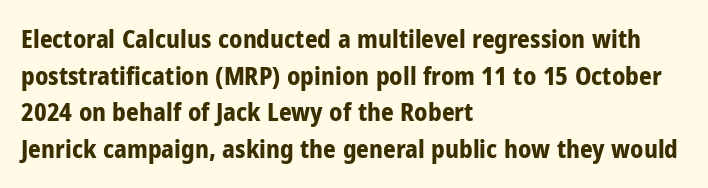
The image shows 25 px bold type, upright; set left-aligned, normal line spacing (1.47x), normal letter spacing, not underlined.
